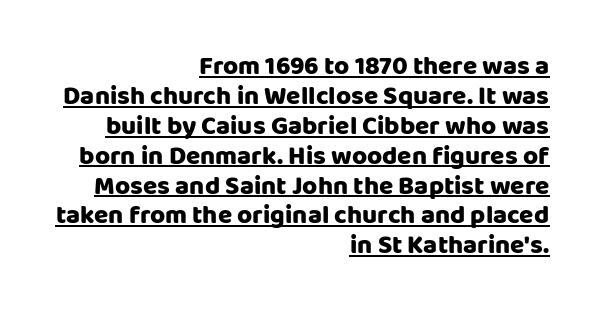
Q: Is the text bold? A: Yes.
Q: Is the text italic (slanted)? A: No, it is upright.
Q: Is the text underlined? A: Yes.
Q: How is the paragraph aligned? A: Right-aligned.
Q: Is the spacing between letters normal or unusually wide? A: Normal.
Q: Is the spacing between lines tight, normal or loose? A: Tight.
